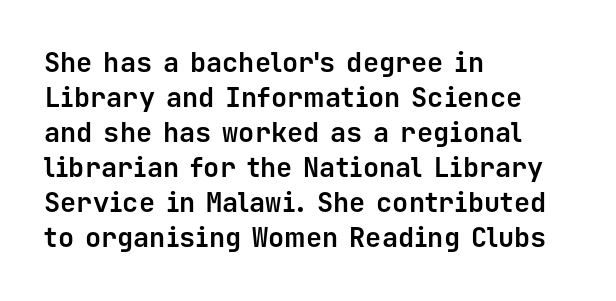
Is there much room between lines? A standard amount, neither cramped nor airy. Emphasis by weight is at full strength: bold. Each word holds together tightly as a unit, with standard inter-letter gaps. Rule under the text: the space is simply empty. Style check: upright. Does the copy run flush right? No — it runs flush left.
